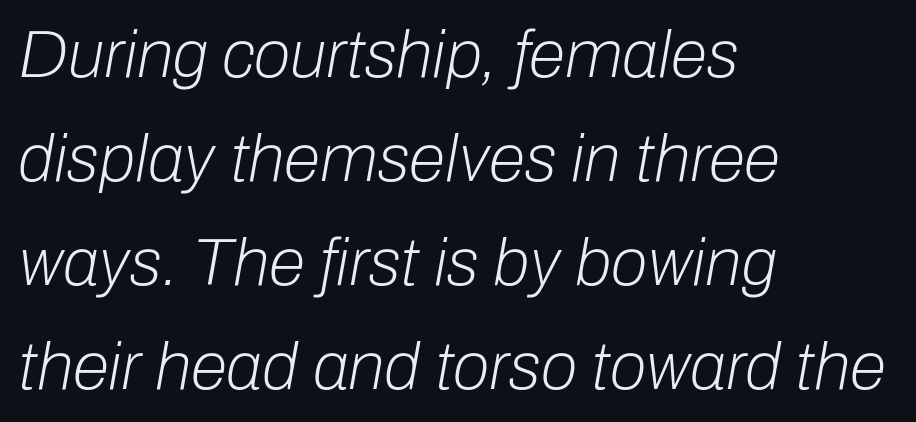
Q: Is the text bold? A: No.
Q: Is the text italic (slanted)? A: Yes, it leans right by about 10 degrees.
Q: Is the text underlined? A: No.
Q: How is the paragraph aligned? A: Left-aligned.
Q: Is the spacing between letters normal or unusually wide? A: Normal.
Q: Is the spacing between lines tight, normal or loose? A: Normal.
Q: Width (condensed, normal, or wide)? A: Normal.
Q: Stroke contrast? A: Low.
Q: x-height? A: Medium.
Q: Monospaced? A: No.
